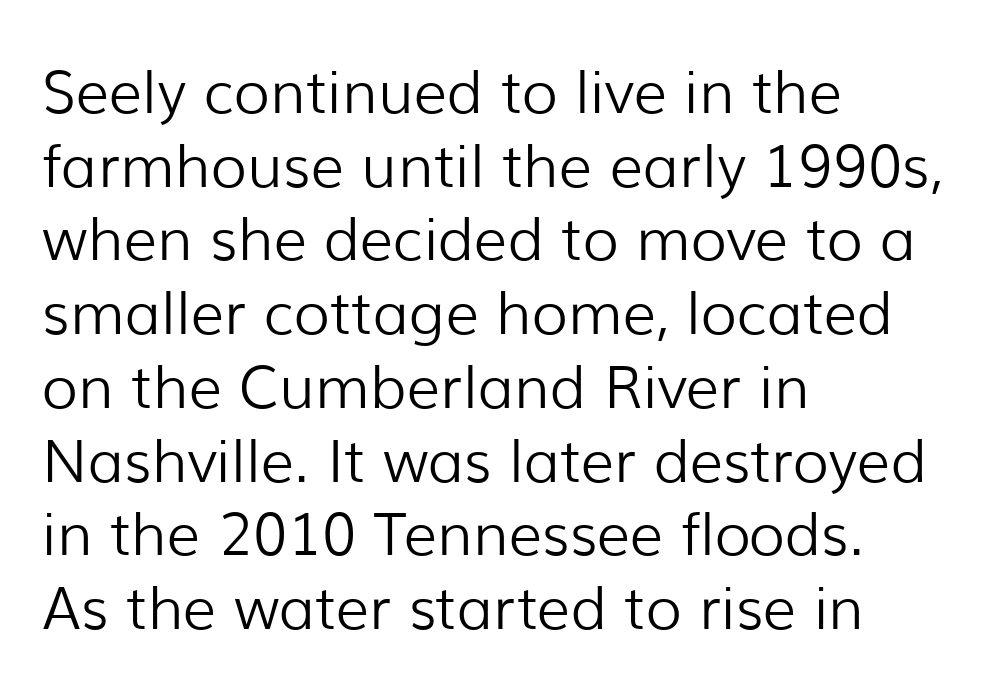
{"serif": "no", "italic": "no", "bold": "no", "weight": "light", "width": "normal", "stroke_contrast": "low", "x_height": "medium", "monospaced": "no", "underline": "no", "align": "left", "line_spacing": "normal", "line_spacing_ratio": 1.25, "letter_spacing": "normal", "letter_spacing_em": 0.0, "glyph_px": 59}
